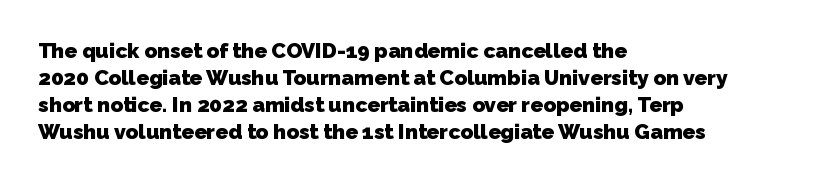
The image shows 21 px bold type; set left-aligned, normal line spacing (1.28x), normal letter spacing, not underlined.
